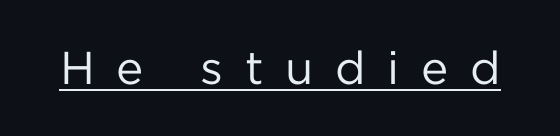
{"serif": "no", "italic": "no", "bold": "no", "weight": "regular", "width": "normal", "stroke_contrast": "low", "x_height": "medium", "monospaced": "no", "underline": "yes", "letter_spacing": "wide", "letter_spacing_em": 0.47, "glyph_px": 46}
